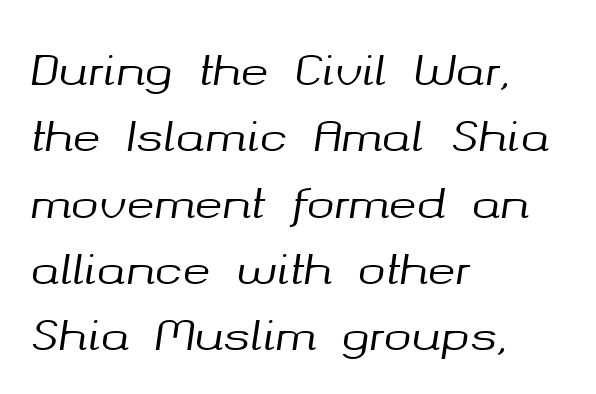
The image shows 42 px text type, italic (leaning right); set left-aligned, normal line spacing (1.58x), normal letter spacing, not underlined; medium stroke contrast and a medium x-height.
